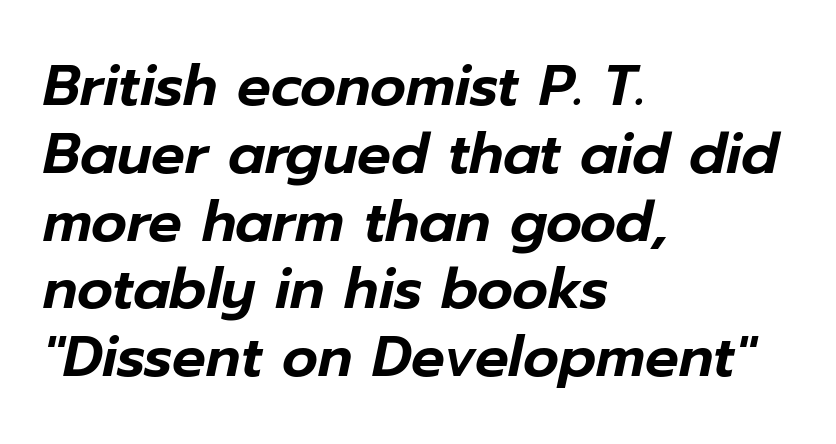
The image shows 56 px text type, italic (leaning right); set left-aligned, line spacing 1.21x, normal letter spacing, not underlined; low stroke contrast and a medium x-height.
